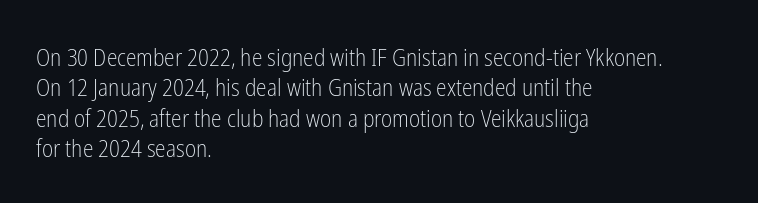
The type sits square on the baseline with zero lean. Only glyphs here, with clear space below each row. This sample is left-justified, so line endings fall wherever the words run out. Nothing unusual about the tracking: characters are spaced as the font intends. No extra ink here — the face is not bold.
